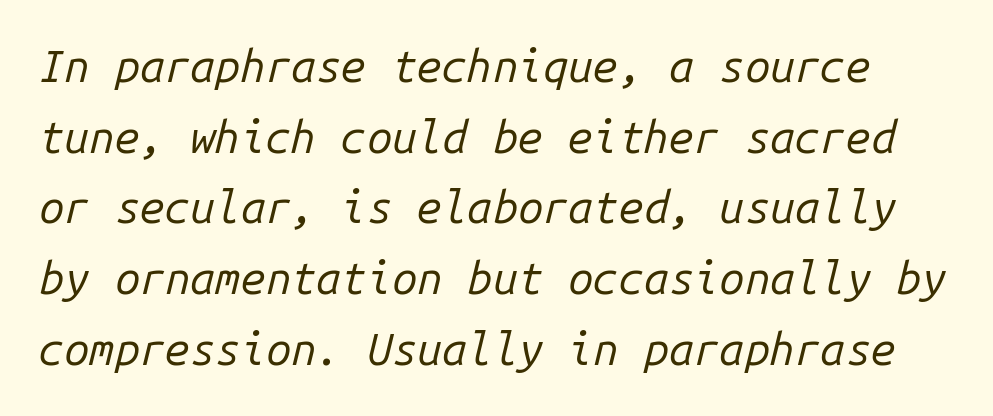
The image shows 45 px regular-weight type, italic (leaning right), monospaced; set normal line spacing (1.57x), normal letter spacing, not underlined; low stroke contrast and a medium x-height.
